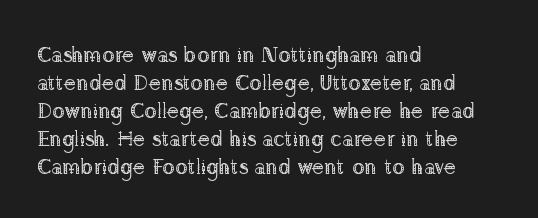
The image shows 21 px text type, upright; set left-aligned, normal line spacing (1.33x), normal letter spacing, not underlined.
